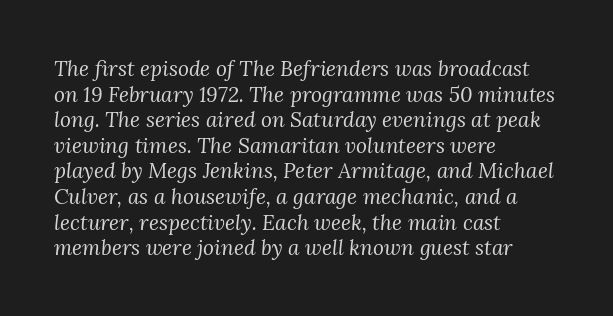
{"italic": "yes", "lean": "right", "slant_degrees": 3, "bold": "no", "underline": "no", "align": "left", "line_spacing_ratio": 1.22, "letter_spacing": "normal", "letter_spacing_em": 0.0, "glyph_px": 21}
